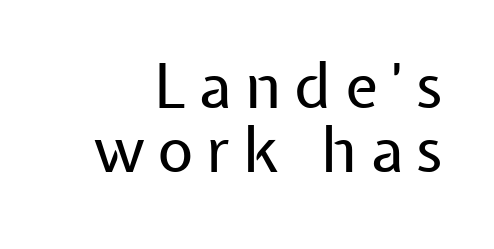
Q: Is the text bold? A: No.
Q: Is the text italic (slanted)? A: No, it is upright.
Q: Is the typeface a serif or a sans-serif typeface? A: Sans-serif.
Q: Is the text underlined? A: No.
Q: Is the spacing between letters normal or unusually wide? A: Unusually wide.
Q: Is the spacing between lines tight, normal or loose? A: Tight.
Q: Width (condensed, normal, or wide)? A: Normal.
Q: Stroke contrast? A: Low.
Q: x-height? A: Medium.
Q: Monospaced? A: No.
